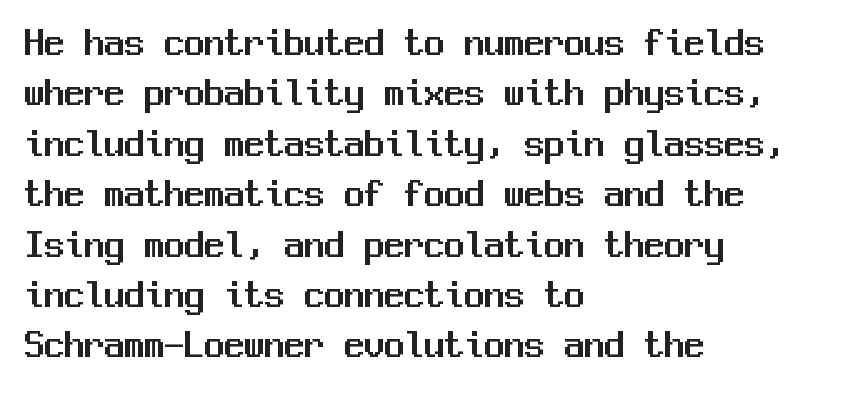
{"serif": "no", "italic": "no", "width": "normal", "stroke_contrast": "medium", "x_height": "medium", "monospaced": "yes", "underline": "no", "align": "left", "line_spacing": "normal", "line_spacing_ratio": 1.26, "letter_spacing": "normal", "letter_spacing_em": 0.0, "glyph_px": 40}
